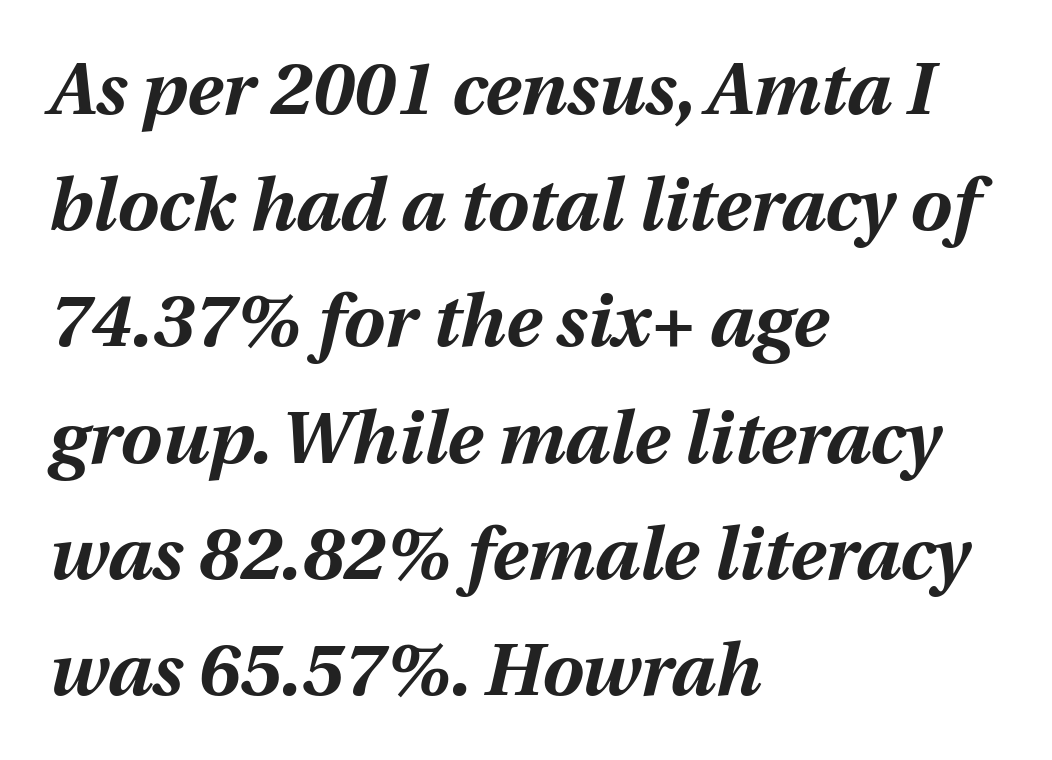
{"italic": "yes", "lean": "right", "slant_degrees": 12, "bold": "yes", "weight": "bold", "width": "normal", "stroke_contrast": "medium", "x_height": "medium", "monospaced": "no", "underline": "no", "align": "left", "line_spacing": "normal", "line_spacing_ratio": 1.57, "letter_spacing": "normal", "letter_spacing_em": 0.0, "glyph_px": 74}
